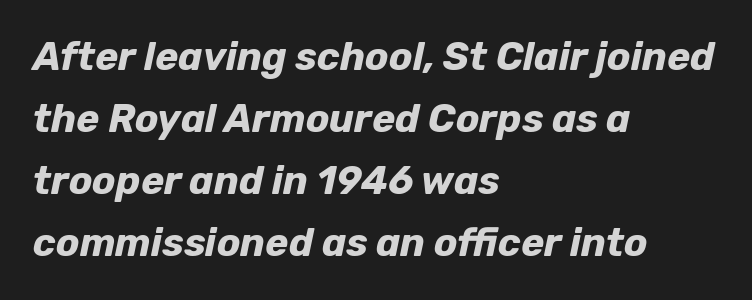
The image shows 39 px bold type, italic (leaning right); set left-aligned, normal line spacing (1.59x), normal letter spacing, not underlined; low stroke contrast and a medium x-height.
